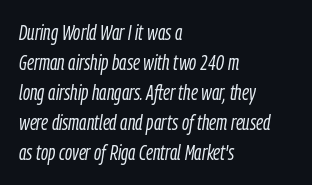
The image shows 21 px text type, italic (leaning right); set left-aligned, normal line spacing (1.43x), normal letter spacing, not underlined.
